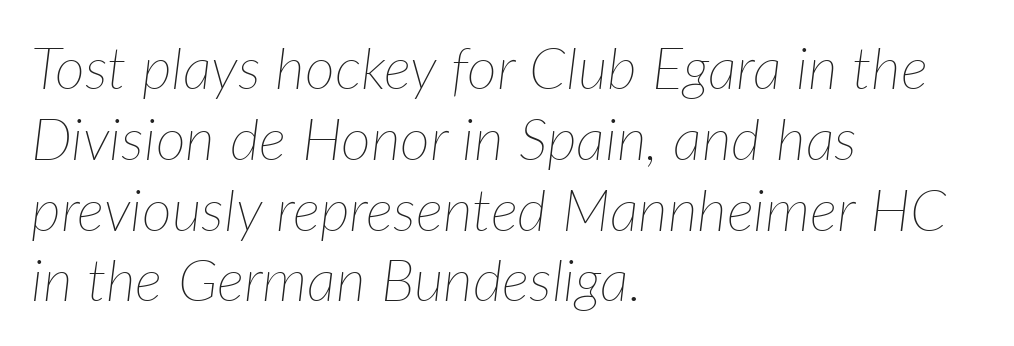
The image shows 58 px thin type, italic (leaning right); set left-aligned, line spacing 1.22x, normal letter spacing, not underlined; low stroke contrast and a medium x-height.
